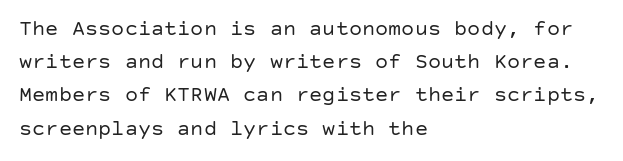
Q: Is the text bold? A: No.
Q: Is the text italic (slanted)? A: No, it is upright.
Q: Is the text underlined? A: No.
Q: How is the paragraph aligned? A: Left-aligned.
Q: Is the spacing between letters normal or unusually wide? A: Normal.
Q: Is the spacing between lines tight, normal or loose? A: Normal.
